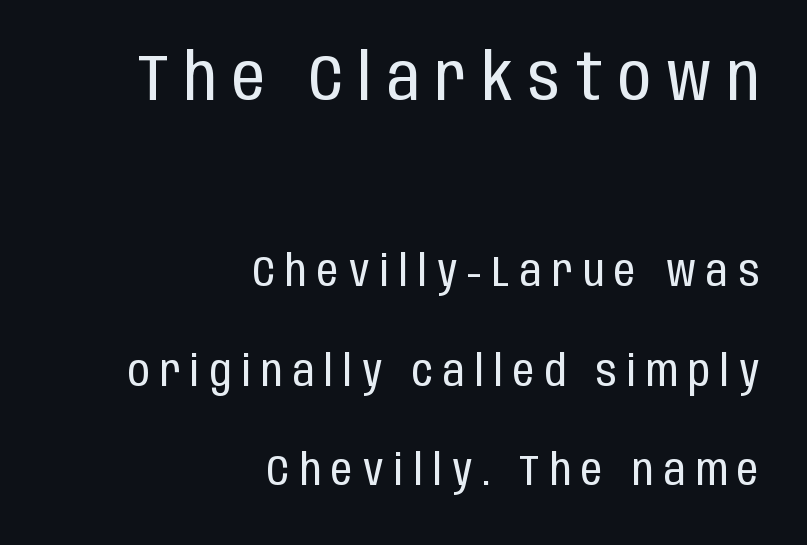
The image shows 65 px regular-weight, condensed sans-serif type, upright; set right-aligned, loose line spacing (2.32x), unusually wide letter spacing (+0.24 em), not underlined; the first (top) block is 1.51x larger; low stroke contrast and a large x-height.
